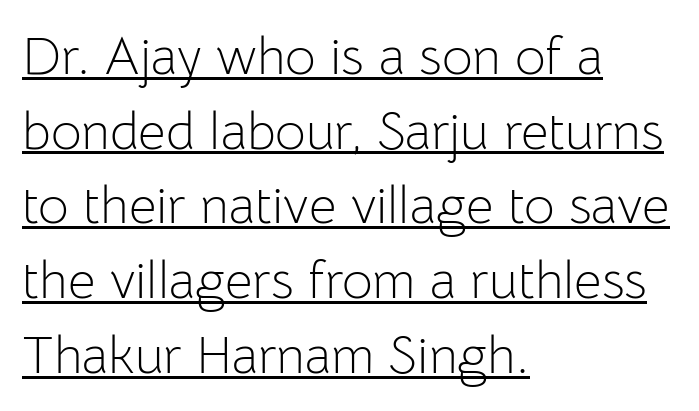
The passage is arranged the way most books set body copy — flush left. The glyphs in this specimen are sans serif. Line spacing here is normal. Tracking value appears to be zero — textbook default spacing.
